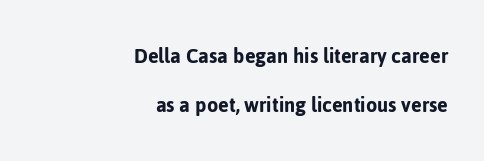
{"italic": "no", "underline": "no", "align": "right", "line_spacing": "loose", "line_spacing_ratio": 2.11, "letter_spacing": "normal", "letter_spacing_em": 0.0, "glyph_px": 23}
